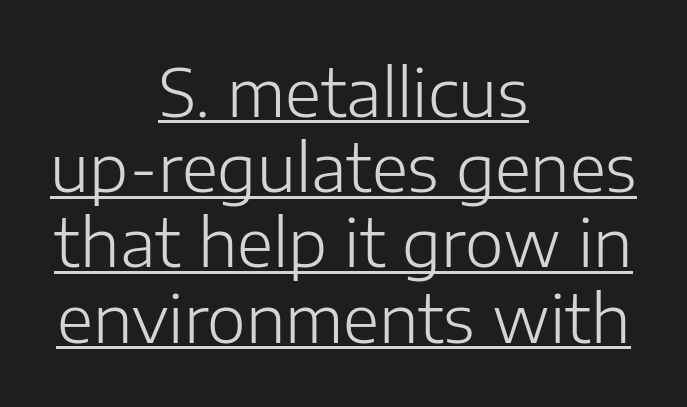
Q: Is the text bold? A: No.
Q: Is the text italic (slanted)? A: No, it is upright.
Q: Is the typeface a serif or a sans-serif typeface? A: Sans-serif.
Q: Is the text underlined? A: Yes.
Q: How is the paragraph aligned? A: Centered.
Q: Is the spacing between letters normal or unusually wide? A: Normal.
Q: Is the spacing between lines tight, normal or loose? A: Tight.
Q: Width (condensed, normal, or wide)? A: Normal.
Q: Stroke contrast? A: Low.
Q: x-height? A: Medium.
Q: Monospaced? A: No.
